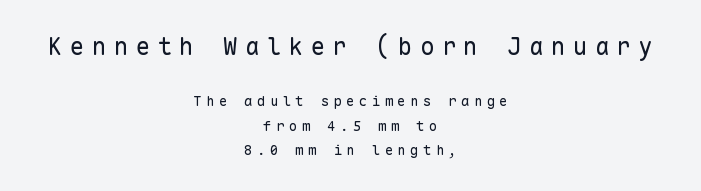
This rendering features lettering with no underline. Every stem runs plumb, perpendicular to the baseline. Each line is balanced around a shared central axis. The cut favours lightness, reaching ordinary text weight at its darkest.
